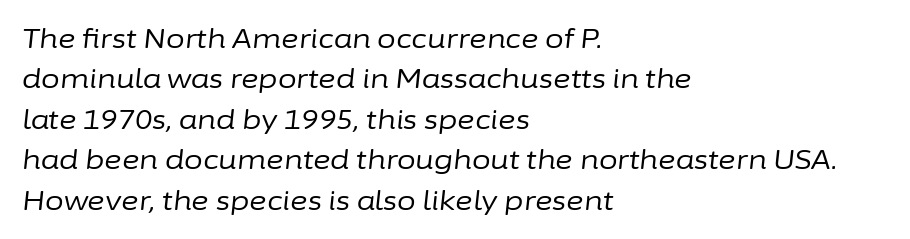
{"italic": "yes", "lean": "right", "slant_degrees": 6, "bold": "no", "underline": "no", "align": "left", "line_spacing": "normal", "line_spacing_ratio": 1.5, "letter_spacing": "normal", "letter_spacing_em": 0.0, "glyph_px": 27}
